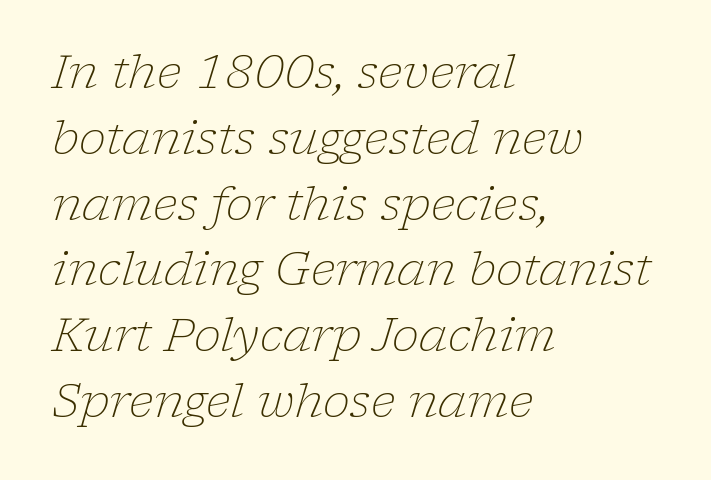
Letters rest on an invisible, unmarked baseline. There is no visible air inserted between adjacent glyphs. Typeset ragged right — the left edge is the straight one. The face looks like a standard text weight, possibly lighter.
